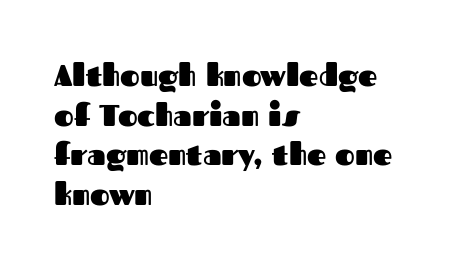
Q: Is the text bold? A: Yes.
Q: Is the text italic (slanted)? A: No, it is upright.
Q: Is the typeface a serif or a sans-serif typeface? A: Sans-serif.
Q: Is the text underlined? A: No.
Q: How is the paragraph aligned? A: Left-aligned.
Q: Is the spacing between letters normal or unusually wide? A: Normal.
Q: Is the spacing between lines tight, normal or loose? A: Normal.
Q: Width (condensed, normal, or wide)? A: Normal.
Q: Stroke contrast? A: Medium.
Q: x-height? A: Medium.
Q: Monospaced? A: No.
